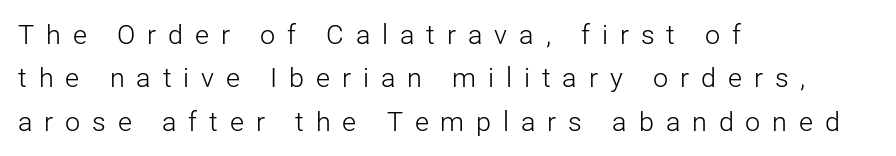
Q: Is the text bold? A: No.
Q: Is the text italic (slanted)? A: No, it is upright.
Q: Is the text underlined? A: No.
Q: How is the paragraph aligned? A: Left-aligned.
Q: Is the spacing between letters normal or unusually wide? A: Unusually wide.
Q: Is the spacing between lines tight, normal or loose? A: Normal.
